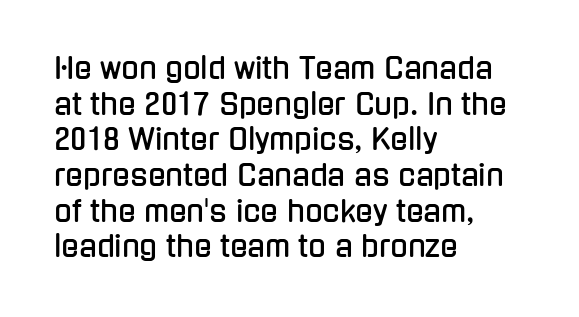
Q: Is the text italic (slanted)? A: No, it is upright.
Q: Is the typeface a serif or a sans-serif typeface? A: Sans-serif.
Q: Is the text underlined? A: No.
Q: How is the paragraph aligned? A: Left-aligned.
Q: Is the spacing between letters normal or unusually wide? A: Normal.
Q: Width (condensed, normal, or wide)? A: Condensed.
Q: Stroke contrast? A: Low.
Q: x-height? A: Medium.
Q: Monospaced? A: No.
